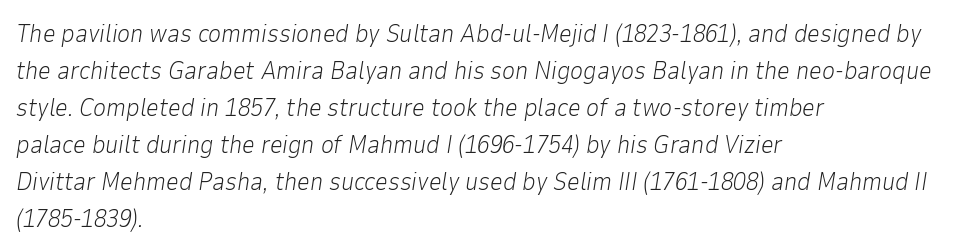
{"italic": "yes", "lean": "right", "slant_degrees": 9, "bold": "no", "underline": "no", "align": "left", "line_spacing": "normal", "line_spacing_ratio": 1.48, "letter_spacing": "normal", "letter_spacing_em": 0.0, "glyph_px": 25}
